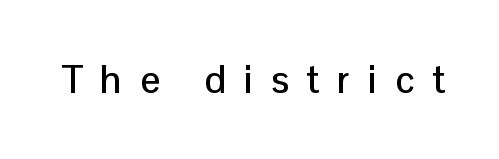
Q: Is the text italic (slanted)? A: No, it is upright.
Q: Is the typeface a serif or a sans-serif typeface? A: Sans-serif.
Q: Is the text underlined? A: No.
Q: Is the spacing between letters normal or unusually wide? A: Unusually wide.
Q: Width (condensed, normal, or wide)? A: Normal.
Q: Stroke contrast? A: Low.
Q: x-height? A: Medium.
Q: Monospaced? A: No.
